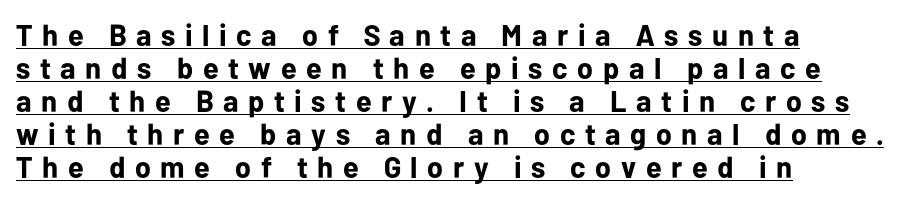
Beneath each row of characters lies a ruled line. The text block is weighted toward the left margin, trailing off unevenly rightward. Notice how thick the strokes are: this is what a full bold looks like. A sans-serif font was chosen for this passage. Students, note that the glyphs here are deliberately spaced far apart.
